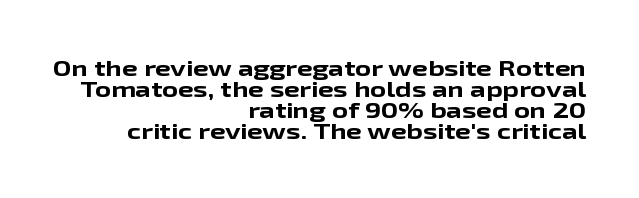
Line ends are locked; line starts wander. Is there much room between lines? No — they nearly touch. Words appear dense and cohesive because spacing is normal. A full-strength bold gives these letters their thick strokes. The specimen omits any rule beneath the text block's lines. These lines were composed using upright roman letters.
